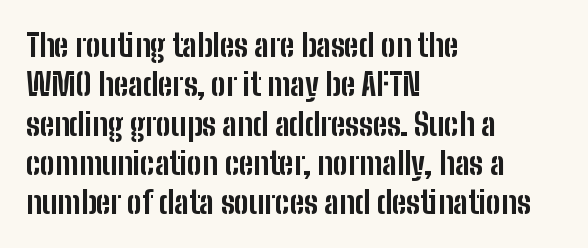
Q: Is the text bold? A: Yes.
Q: Is the text italic (slanted)? A: No, it is upright.
Q: Is the typeface a serif or a sans-serif typeface? A: Sans-serif.
Q: Is the text underlined? A: No.
Q: How is the paragraph aligned? A: Left-aligned.
Q: Is the spacing between letters normal or unusually wide? A: Normal.
Q: Is the spacing between lines tight, normal or loose? A: Normal.
Q: Width (condensed, normal, or wide)? A: Condensed.
Q: Stroke contrast? A: Low.
Q: x-height? A: Medium.
Q: Monospaced? A: No.
